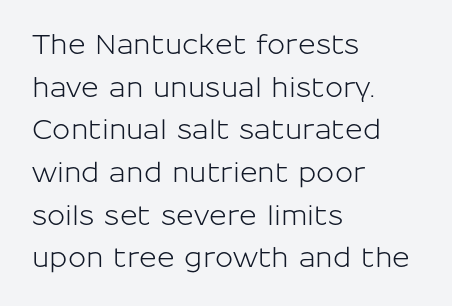
{"italic": "no", "underline": "no", "align": "left", "line_spacing": "normal", "line_spacing_ratio": 1.58, "letter_spacing": "normal", "letter_spacing_em": 0.0, "glyph_px": 27}
